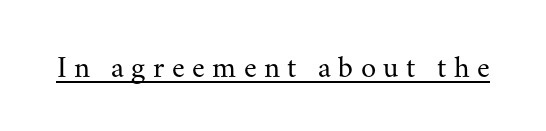
Q: Is the text bold? A: No.
Q: Is the text italic (slanted)? A: No, it is upright.
Q: Is the typeface a serif or a sans-serif typeface? A: Serif.
Q: Is the text underlined? A: Yes.
Q: Is the spacing between letters normal or unusually wide? A: Unusually wide.
Q: Width (condensed, normal, or wide)? A: Normal.
Q: Stroke contrast? A: Medium.
Q: x-height? A: Small.
Q: Monospaced? A: No.
